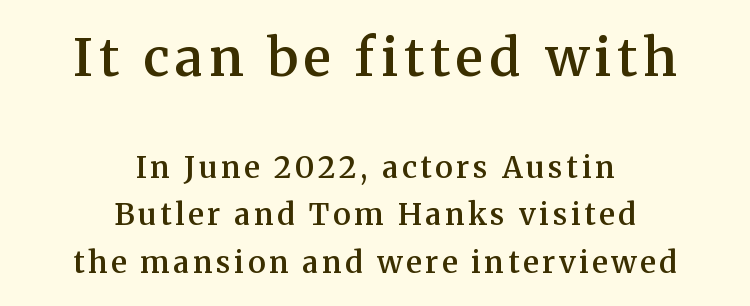
{"serif": "yes", "italic": "no", "bold": "semi", "weight": "semibold", "width": "normal", "stroke_contrast": "medium", "x_height": "medium", "monospaced": "no", "underline": "no", "align": "center", "line_spacing": "normal", "line_spacing_ratio": 1.58, "larger_block": "first", "size_ratio": 1.73, "glyph_px": 52}
